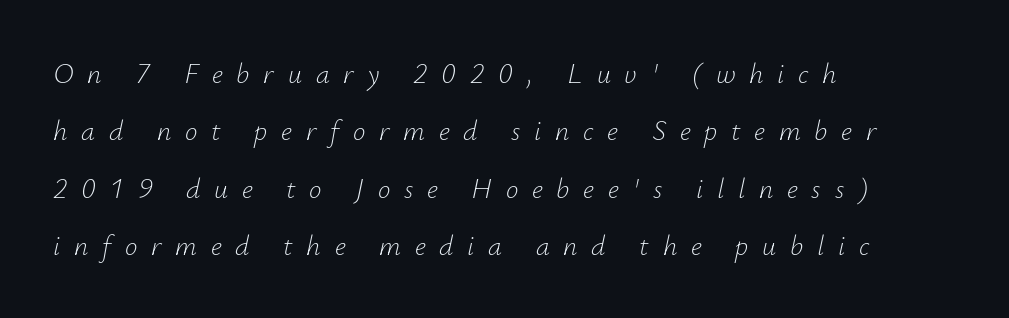
Q: Is the text bold? A: No.
Q: Is the text italic (slanted)? A: Yes, it leans right by about 12 degrees.
Q: Is the text underlined? A: No.
Q: How is the paragraph aligned? A: Left-aligned.
Q: Is the spacing between letters normal or unusually wide? A: Unusually wide.
Q: Is the spacing between lines tight, normal or loose? A: Loose.
Q: Width (condensed, normal, or wide)? A: Normal.
Q: Stroke contrast? A: Low.
Q: x-height? A: Small.
Q: Monospaced? A: No.
